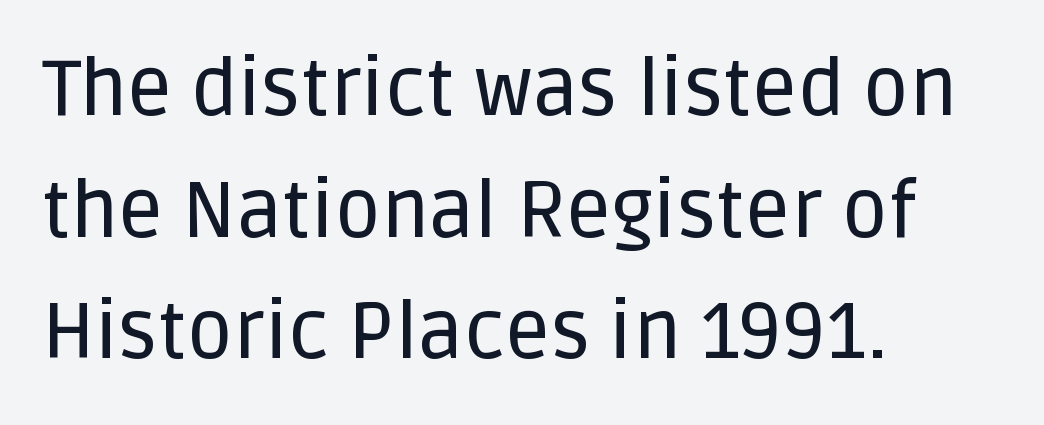
The image shows 79 px sans-serif type, upright; set left-aligned, normal line spacing (1.54x), normal letter spacing, not underlined; low stroke contrast and a large x-height.
